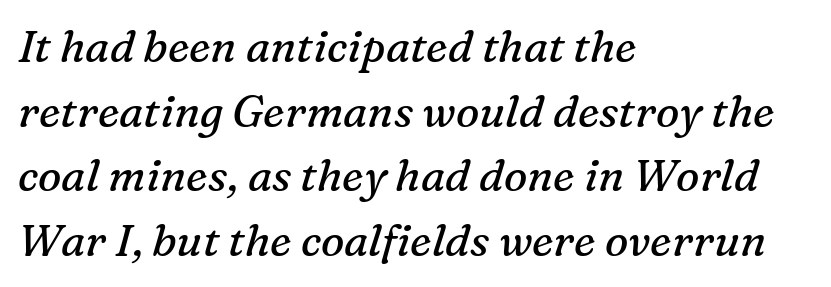
The image shows 44 px regular-weight serif type, italic (leaning right); set left-aligned, normal line spacing (1.47x), normal letter spacing, not underlined; medium stroke contrast and a medium x-height.
